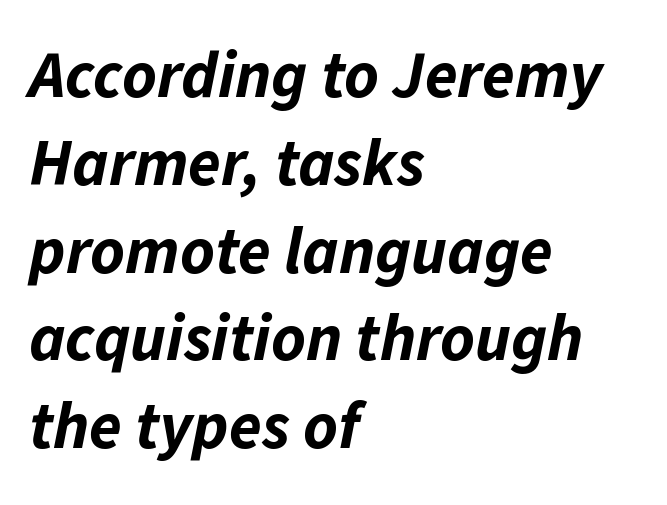
Notice how the stems are inclined rather than vertical — that's the hallmark of italics. The passage shown stacks its lines at a standard gap. Every letter is thick-stroked: bold, no question. Nobody drew a line under any word here. The paragraph shown leans on its left margin. The face used here is proportionally spaced, like ordinary book or web type.
